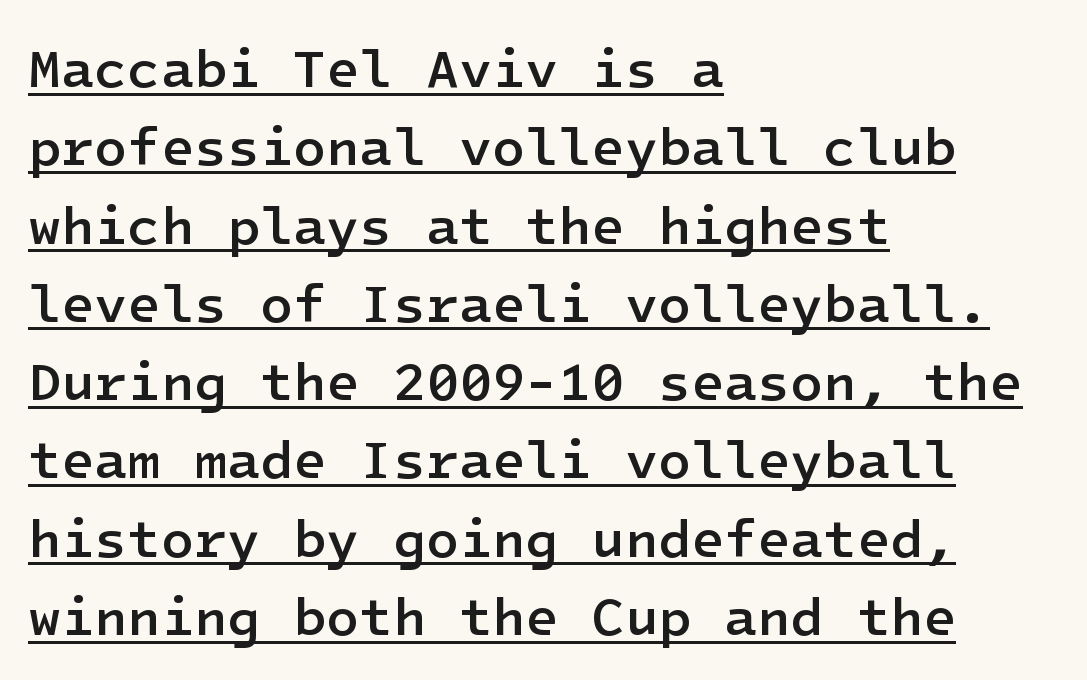
The image shows 54 px semibold sans-serif type, upright; set left-aligned, normal line spacing (1.45x), normal letter spacing, underlined; low stroke contrast and a medium x-height.
